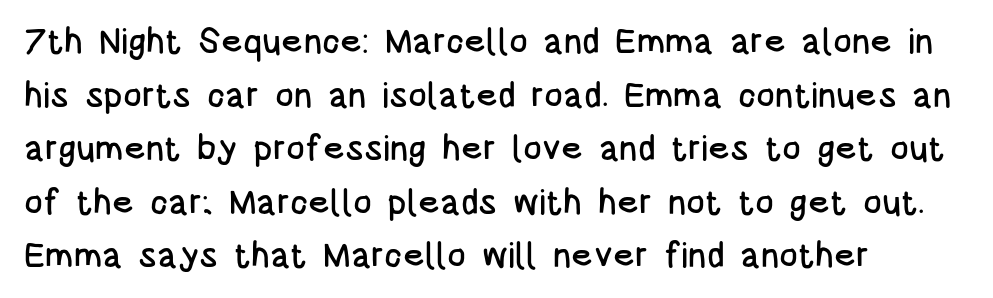
{"serif": "no", "italic": "no", "width": "condensed", "stroke_contrast": "low", "x_height": "large", "monospaced": "no", "underline": "no", "align": "left", "line_spacing": "normal", "line_spacing_ratio": 1.53, "letter_spacing": "normal", "letter_spacing_em": 0.0, "glyph_px": 35}
